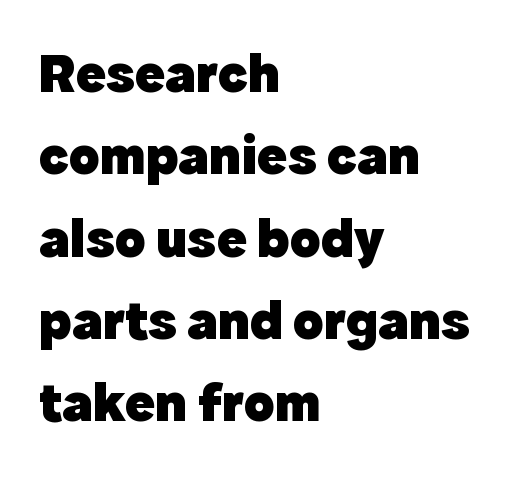
Q: Is the text bold? A: Yes.
Q: Is the text italic (slanted)? A: No, it is upright.
Q: Is the typeface a serif or a sans-serif typeface? A: Sans-serif.
Q: Is the text underlined? A: No.
Q: How is the paragraph aligned? A: Left-aligned.
Q: Is the spacing between letters normal or unusually wide? A: Normal.
Q: Is the spacing between lines tight, normal or loose? A: Normal.
Q: Width (condensed, normal, or wide)? A: Normal.
Q: x-height? A: Medium.
Q: Monospaced? A: No.
